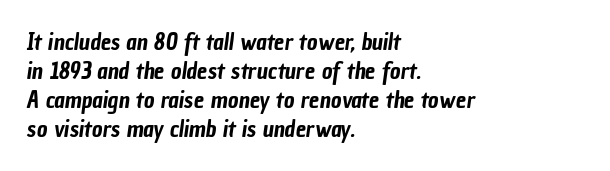
Q: Is the text underlined? A: No.
Q: How is the paragraph aligned? A: Left-aligned.
Q: Is the spacing between letters normal or unusually wide? A: Normal.
Q: Is the spacing between lines tight, normal or loose? A: Normal.
